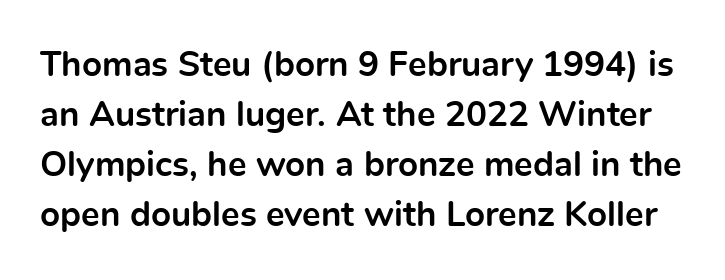
Q: Is the text bold? A: Yes.
Q: Is the text italic (slanted)? A: No, it is upright.
Q: Is the typeface a serif or a sans-serif typeface? A: Sans-serif.
Q: Is the text underlined? A: No.
Q: Is the spacing between letters normal or unusually wide? A: Normal.
Q: Is the spacing between lines tight, normal or loose? A: Normal.
Q: Width (condensed, normal, or wide)? A: Normal.
Q: x-height? A: Medium.
Q: Monospaced? A: No.
